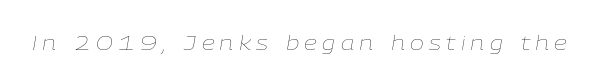
{"italic": "yes", "lean": "right", "slant_degrees": 9, "bold": "no", "underline": "no", "letter_spacing": "wide", "letter_spacing_em": 0.25, "glyph_px": 21}
